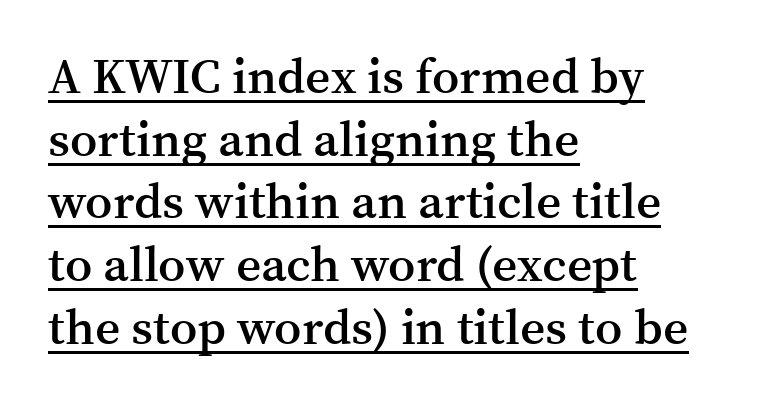
The image shows 49 px semibold serif type, upright; set left-aligned, normal line spacing (1.28x), normal letter spacing, underlined; medium stroke contrast and a medium x-height.
